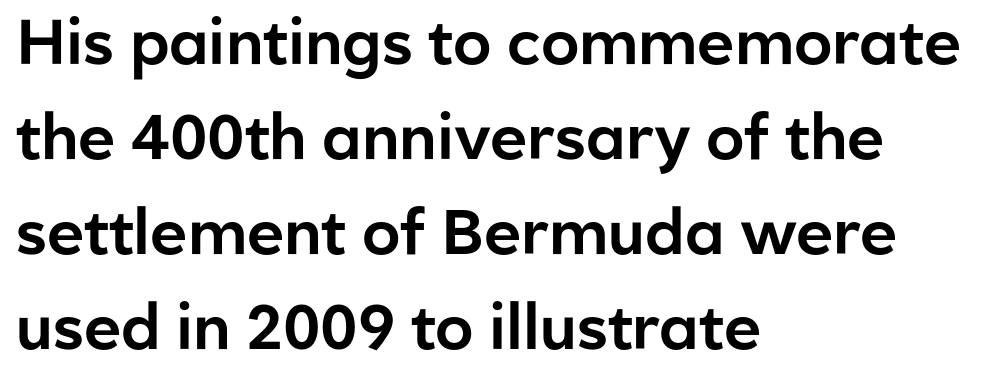
{"serif": "no", "italic": "no", "width": "normal", "stroke_contrast": "low", "x_height": "medium", "monospaced": "no", "underline": "no", "align": "left", "line_spacing": "normal", "line_spacing_ratio": 1.51, "letter_spacing": "normal", "letter_spacing_em": 0.0, "glyph_px": 63}
